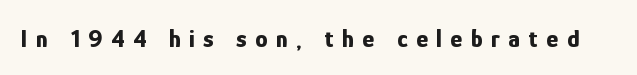
{"italic": "no", "bold": "yes", "underline": "no", "letter_spacing": "wide", "letter_spacing_em": 0.34, "glyph_px": 25}
